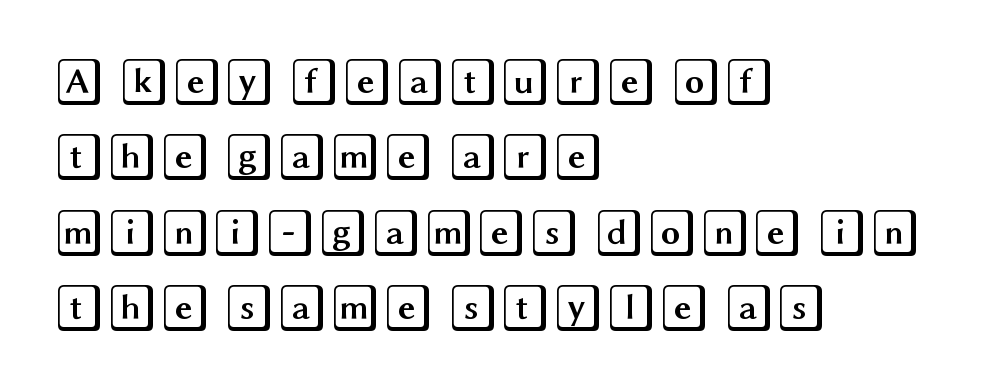
Q: Is the text italic (slanted)? A: No, it is upright.
Q: Is the text underlined? A: No.
Q: How is the paragraph aligned? A: Left-aligned.
Q: Is the spacing between letters normal or unusually wide? A: Normal.
Q: Is the spacing between lines tight, normal or loose? A: Normal.
Q: Width (condensed, normal, or wide)? A: Wide.
Q: x-height? A: Large.
